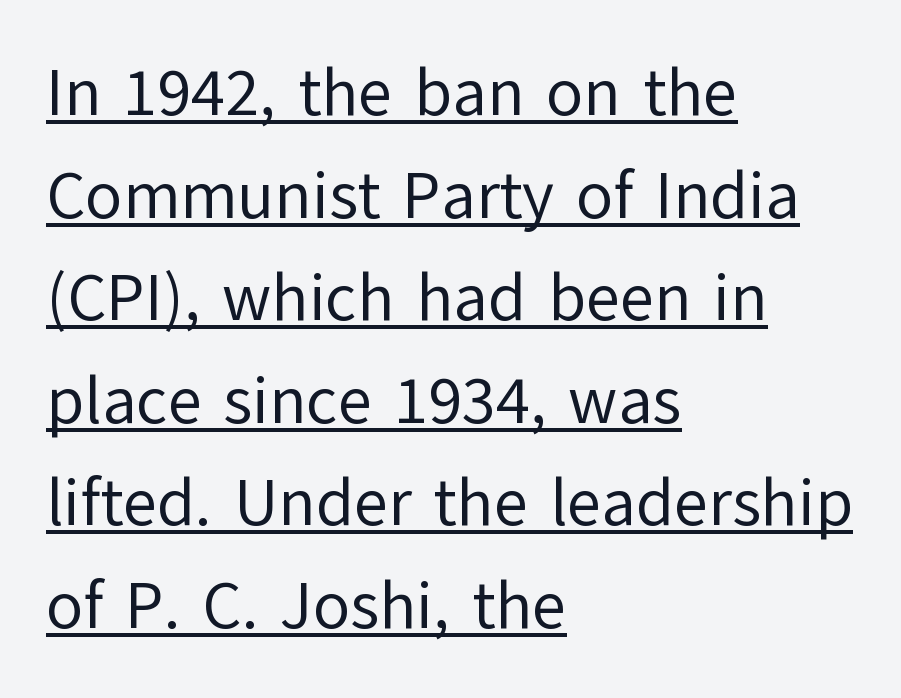
Q: Is the text bold? A: No.
Q: Is the text italic (slanted)? A: No, it is upright.
Q: Is the typeface a serif or a sans-serif typeface? A: Sans-serif.
Q: Is the text underlined? A: Yes.
Q: How is the paragraph aligned? A: Left-aligned.
Q: Is the spacing between letters normal or unusually wide? A: Normal.
Q: Is the spacing between lines tight, normal or loose? A: Normal.
Q: Width (condensed, normal, or wide)? A: Normal.
Q: Stroke contrast? A: Low.
Q: x-height? A: Medium.
Q: Monospaced? A: No.
